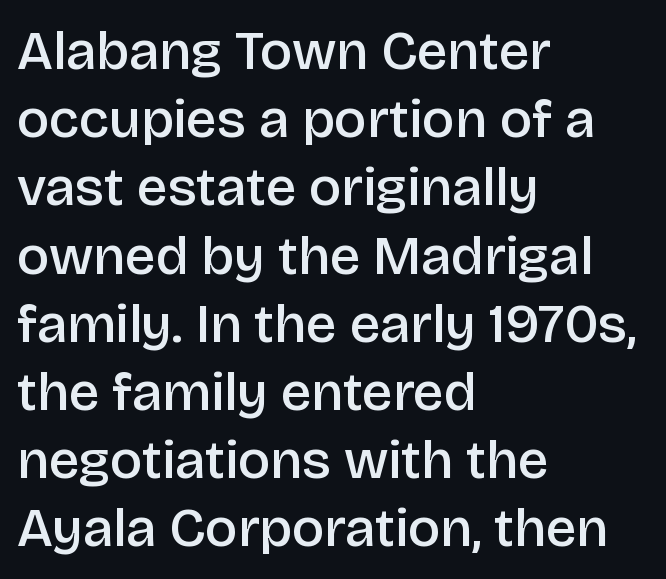
The image shows 55 px semibold sans-serif type, upright; set left-aligned, line spacing 1.24x, normal letter spacing, not underlined; low stroke contrast and a large x-height.
